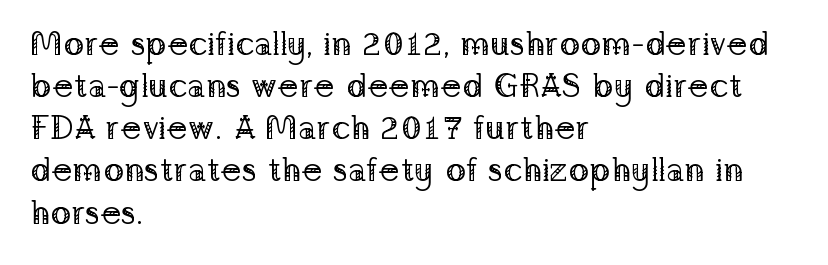
{"serif": "yes", "italic": "no", "bold": "no", "weight": "regular", "width": "normal", "stroke_contrast": "low", "x_height": "medium", "monospaced": "no", "underline": "no", "align": "left", "line_spacing_ratio": 1.24, "letter_spacing": "normal", "letter_spacing_em": 0.0, "glyph_px": 34}
